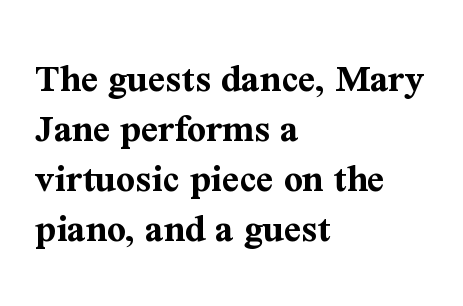
The image shows 41 px bold serif type, upright; set left-aligned, line spacing 1.22x, normal letter spacing, not underlined; medium stroke contrast and a medium x-height.
